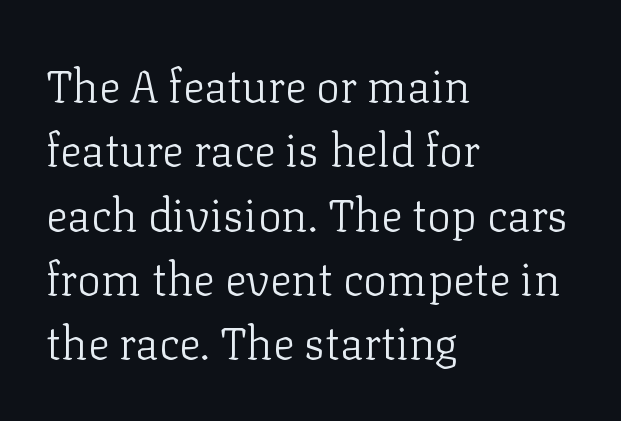
The face used here is proportionally spaced, like ordinary book or web type. The strokes are not fattened; the text isn't bold. Spacing between characters is what you'd get straight out of the box. Tall strokes in this sample are plumb rather than angled.
